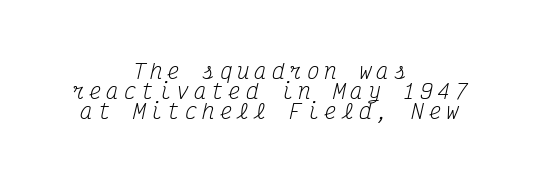
Q: Is the text bold? A: No.
Q: Is the text italic (slanted)? A: Yes, it leans right by about 12 degrees.
Q: Is the text underlined? A: No.
Q: How is the paragraph aligned? A: Centered.
Q: Is the spacing between letters normal or unusually wide? A: Unusually wide.
Q: Is the spacing between lines tight, normal or loose? A: Tight.
